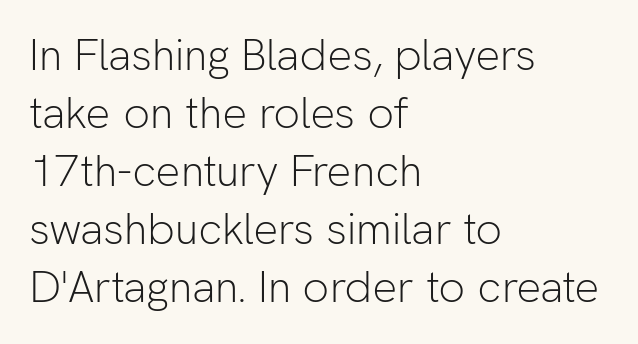
Q: Is the text bold? A: No.
Q: Is the text italic (slanted)? A: No, it is upright.
Q: Is the typeface a serif or a sans-serif typeface? A: Sans-serif.
Q: Is the text underlined? A: No.
Q: How is the paragraph aligned? A: Left-aligned.
Q: Is the spacing between letters normal or unusually wide? A: Normal.
Q: Is the spacing between lines tight, normal or loose? A: Normal.
Q: Width (condensed, normal, or wide)? A: Normal.
Q: Stroke contrast? A: Low.
Q: x-height? A: Medium.
Q: Monospaced? A: No.
